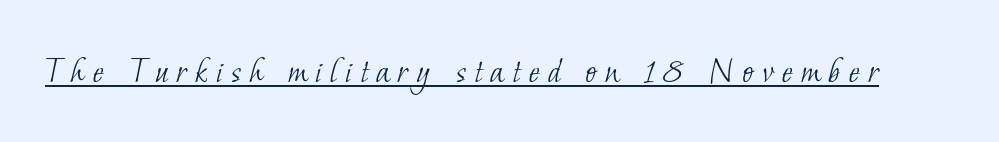
{"serif": "yes", "bold": "no", "weight": "light", "width": "normal", "stroke_contrast": "low", "x_height": "small", "monospaced": "no", "underline": "yes", "letter_spacing": "wide", "letter_spacing_em": 0.21, "glyph_px": 38}
